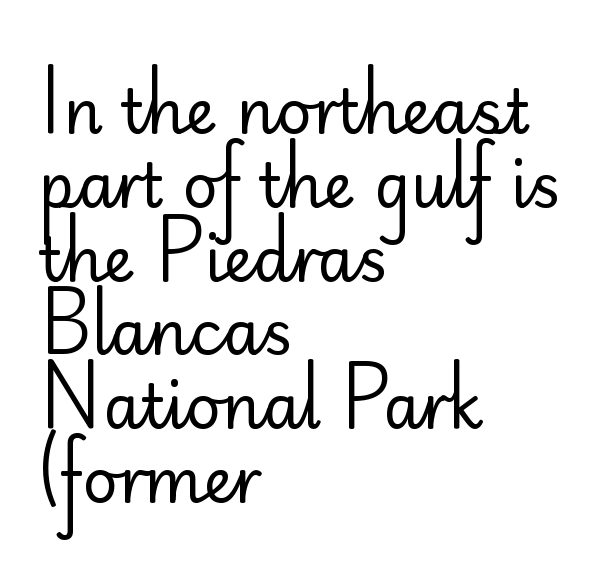
The passage shown is typed in a proportional face where columns would drift. Is the type heavy? It reads as light-to-regular instead. The letters stand upright; this is a roman face. The type family on display is of the sans-serif kind. Line beginnings align vertically; line endings do not. Beneath every word, the page is bare.
